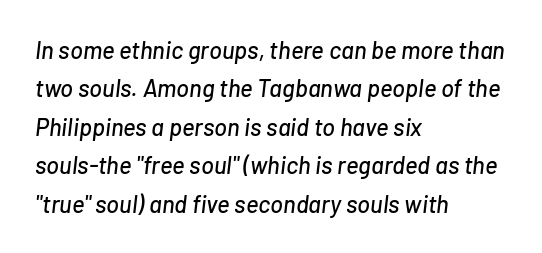
The vertical gap from one line to the next is medium. This sample uses plain, unmodified letter spacing. Characters are canted at an angle relative to the baseline's perpendicular. Compared with a centered layout, this one pins lines to the left instead. Descender tails drop into unmarked territory.
